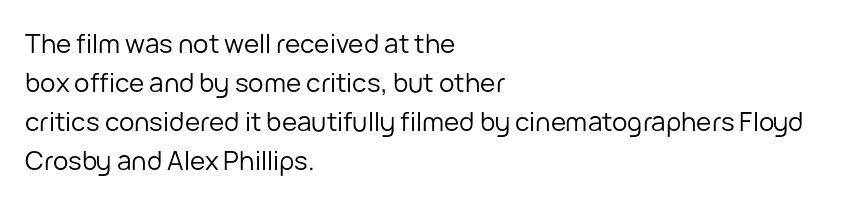
Q: Is the text bold? A: No.
Q: Is the text italic (slanted)? A: No, it is upright.
Q: Is the text underlined? A: No.
Q: How is the paragraph aligned? A: Left-aligned.
Q: Is the spacing between letters normal or unusually wide? A: Normal.
Q: Is the spacing between lines tight, normal or loose? A: Normal.
